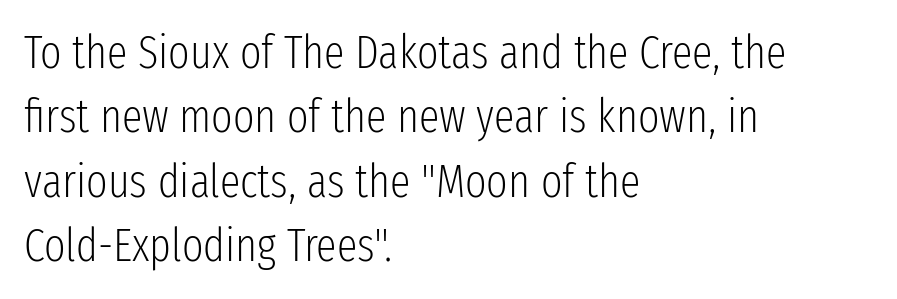
The image shows 46 px light, condensed sans-serif type, upright; set left-aligned, normal line spacing (1.4x), normal letter spacing, not underlined; low stroke contrast and a medium x-height.
